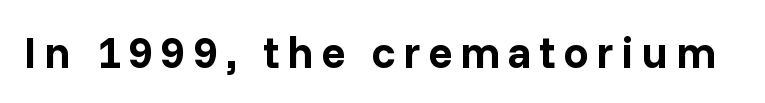
Q: Is the text bold? A: Yes.
Q: Is the text italic (slanted)? A: No, it is upright.
Q: Is the typeface a serif or a sans-serif typeface? A: Sans-serif.
Q: Is the text underlined? A: No.
Q: Width (condensed, normal, or wide)? A: Normal.
Q: Stroke contrast? A: Low.
Q: x-height? A: Medium.
Q: Monospaced? A: No.
